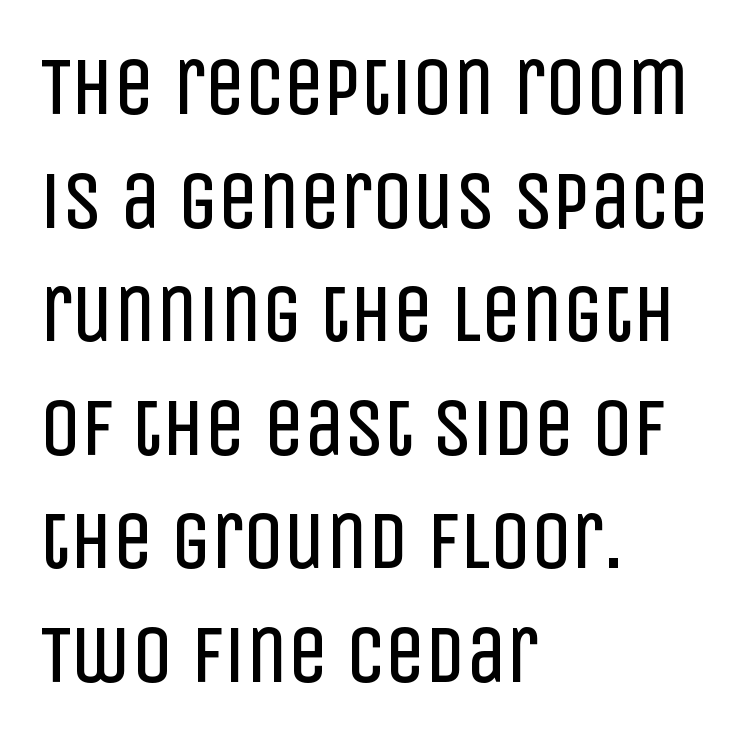
The image shows 80 px regular-weight, condensed sans-serif type, upright; set left-aligned, normal line spacing (1.42x), normal letter spacing, not underlined; low stroke contrast and a large x-height.
